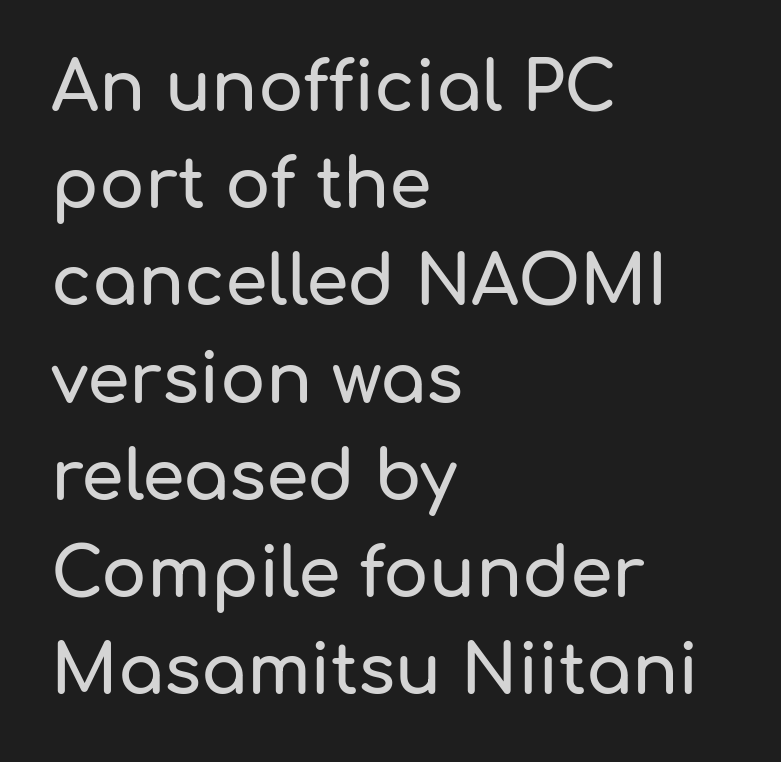
{"serif": "no", "italic": "no", "width": "normal", "stroke_contrast": "low", "x_height": "medium", "monospaced": "no", "underline": "no", "align": "left", "line_spacing": "normal", "line_spacing_ratio": 1.43, "letter_spacing": "normal", "letter_spacing_em": 0.0, "glyph_px": 68}
